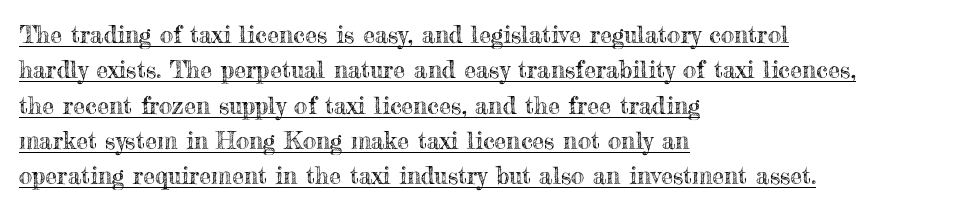
The image shows 24 px text type, upright; set left-aligned, normal line spacing (1.47x), normal letter spacing, underlined.
